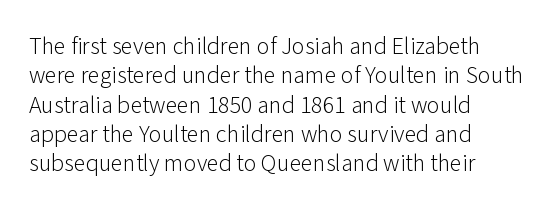
{"italic": "no", "bold": "no", "underline": "no", "align": "left", "line_spacing_ratio": 1.22, "letter_spacing": "normal", "letter_spacing_em": 0.0, "glyph_px": 24}
